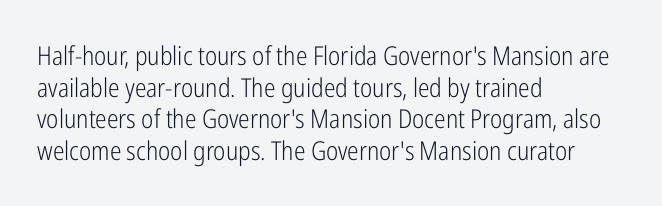
The image shows 26 px text type, upright; set left-aligned, line spacing 1.22x, normal letter spacing, not underlined.
